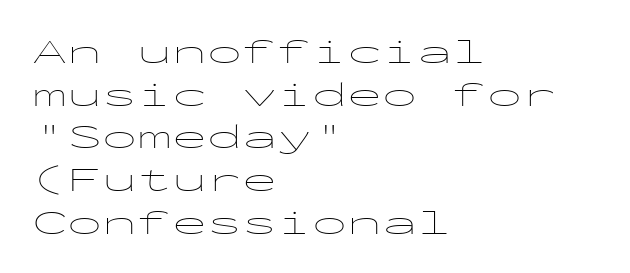
Quick note: underline off. Students, note that the glyphs here touch the page at normal intervals. The ragged edge is on the right, which tells us the setting is flush left. Letterform terminals end flat and unadorned throughout the passage. If you drew a line through each stem, it would be perfectly vertical.
